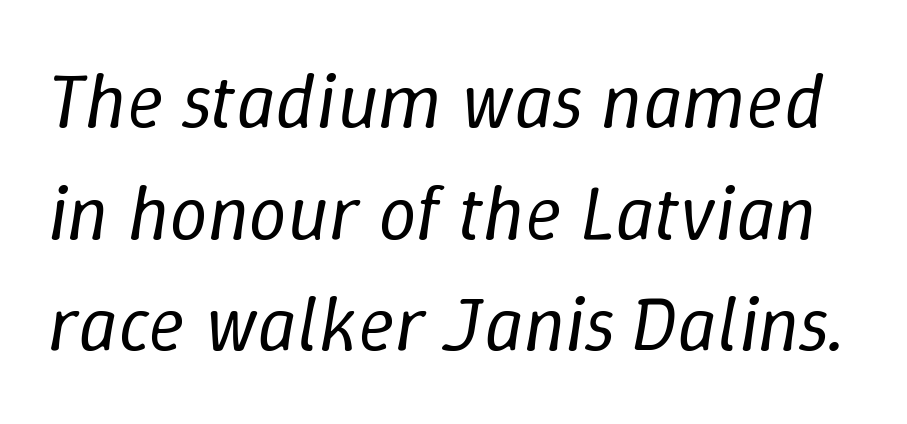
The image shows 77 px regular-weight type, italic (leaning right); set normal line spacing (1.45x), normal letter spacing, not underlined; low stroke contrast and a medium x-height.
